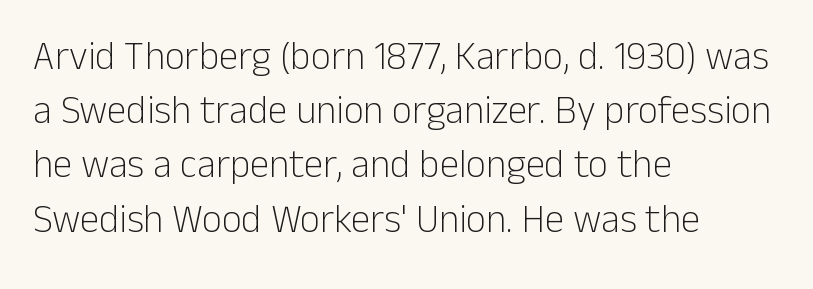
Q: Is the text bold? A: No.
Q: Is the text italic (slanted)? A: No, it is upright.
Q: Is the typeface a serif or a sans-serif typeface? A: Sans-serif.
Q: Is the text underlined? A: No.
Q: How is the paragraph aligned? A: Left-aligned.
Q: Is the spacing between letters normal or unusually wide? A: Normal.
Q: Is the spacing between lines tight, normal or loose? A: Normal.
Q: Width (condensed, normal, or wide)? A: Normal.
Q: Stroke contrast? A: Low.
Q: x-height? A: Medium.
Q: Monospaced? A: No.
